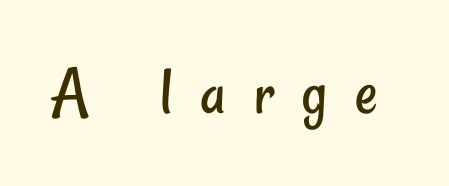
The cut favours lightness, reaching ordinary text weight at its darkest. Each word looks stretched out because of the extra space between its letters. Are there feet on the stems? There aren't — it's a sans. A clean baseline with only descenders dipping below it. Proportional: the letters do not fall into vertical columns.
